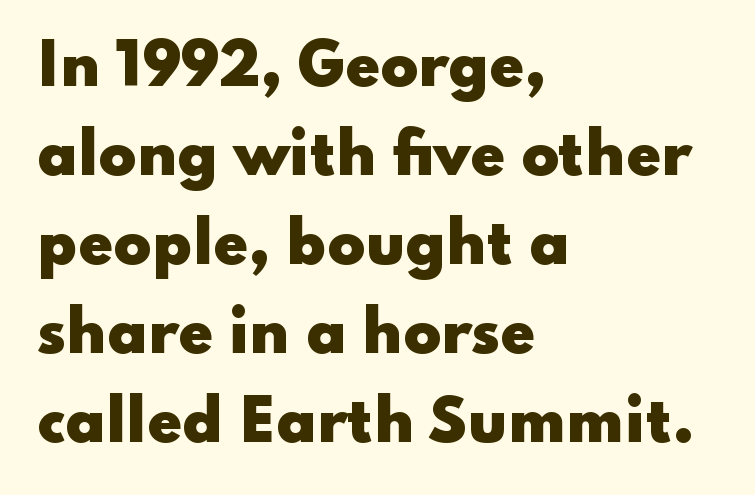
Q: Is the text bold? A: Yes.
Q: Is the text italic (slanted)? A: No, it is upright.
Q: Is the typeface a serif or a sans-serif typeface? A: Sans-serif.
Q: Is the text underlined? A: No.
Q: How is the paragraph aligned? A: Left-aligned.
Q: Is the spacing between letters normal or unusually wide? A: Normal.
Q: Is the spacing between lines tight, normal or loose? A: Normal.
Q: Width (condensed, normal, or wide)? A: Wide.
Q: Stroke contrast? A: Low.
Q: x-height? A: Small.
Q: Monospaced? A: No.
